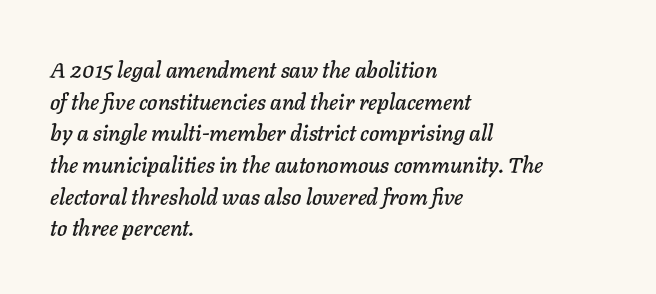
The face used here is rendered with its standard letterfit. A typesetter would call this leading conventional body-copy spacing. A student would call this left alignment; a typographer would say flush left, rag right. Underline: absent. Compared with ordinary roman type, these characters are visibly tilted.
